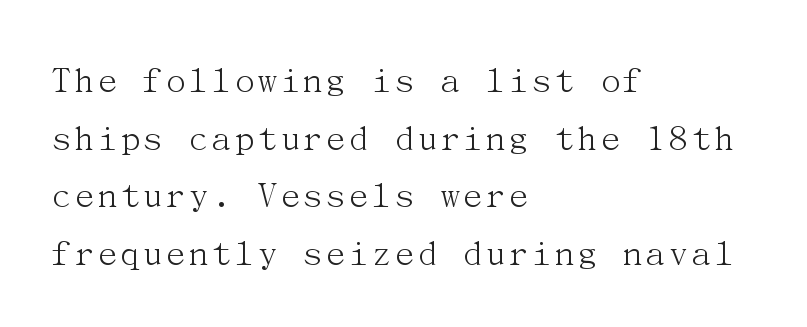
Q: Is the text bold? A: No.
Q: Is the text italic (slanted)? A: No, it is upright.
Q: Is the typeface a serif or a sans-serif typeface? A: Serif.
Q: Is the text underlined? A: No.
Q: How is the paragraph aligned? A: Left-aligned.
Q: Is the spacing between letters normal or unusually wide? A: Normal.
Q: Is the spacing between lines tight, normal or loose? A: Normal.
Q: Width (condensed, normal, or wide)? A: Normal.
Q: Stroke contrast? A: Medium.
Q: x-height? A: Medium.
